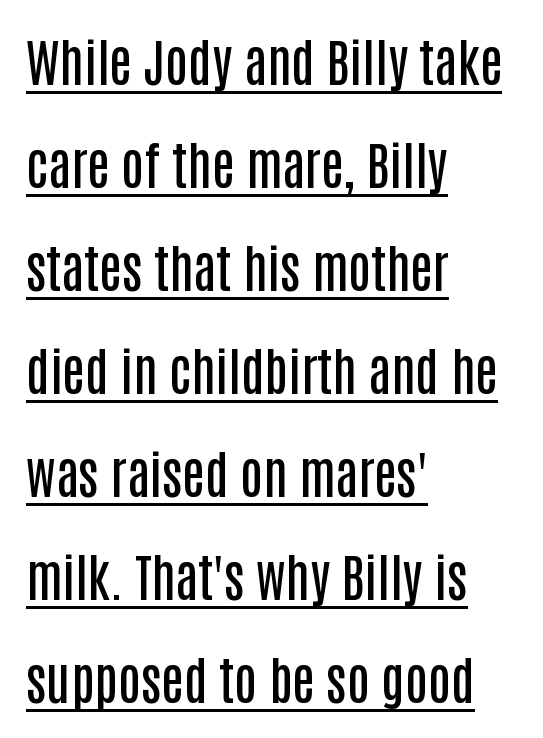
{"serif": "no", "italic": "no", "bold": "semi", "weight": "semibold", "width": "condensed", "stroke_contrast": "low", "x_height": "large", "monospaced": "no", "underline": "yes", "align": "left", "line_spacing": "loose", "line_spacing_ratio": 2.02, "letter_spacing": "normal", "letter_spacing_em": 0.0, "glyph_px": 51}
